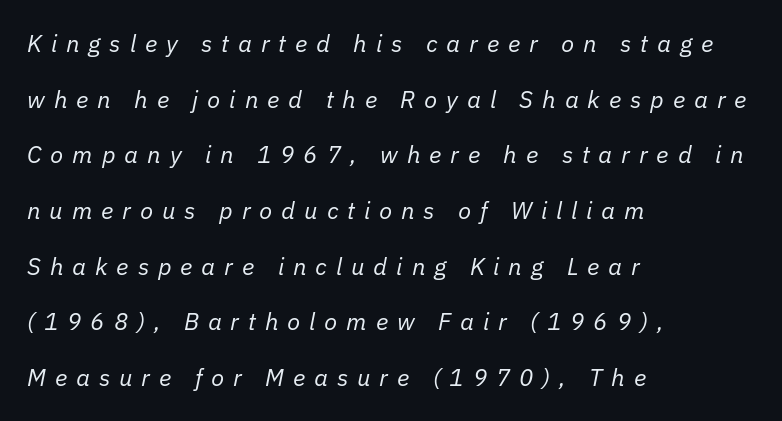
{"italic": "yes", "lean": "right", "slant_degrees": 11, "bold": "no", "underline": "no", "align": "left", "line_spacing": "loose", "line_spacing_ratio": 2.32, "letter_spacing": "wide", "letter_spacing_em": 0.37, "glyph_px": 24}
